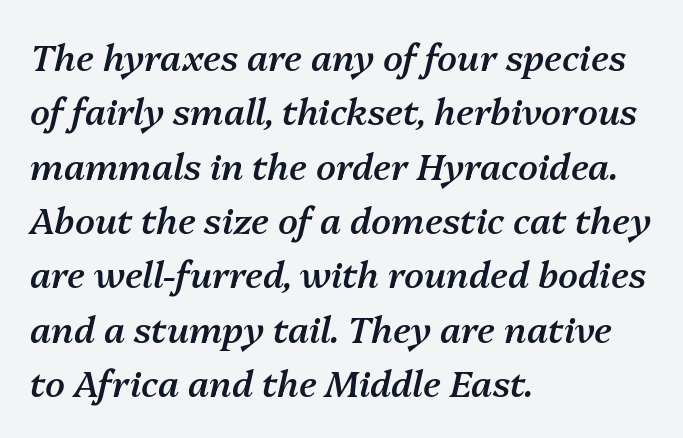
The image shows 36 px semibold type, italic (leaning right); set left-aligned, normal line spacing (1.51x), normal letter spacing, not underlined; medium stroke contrast and a medium x-height.
